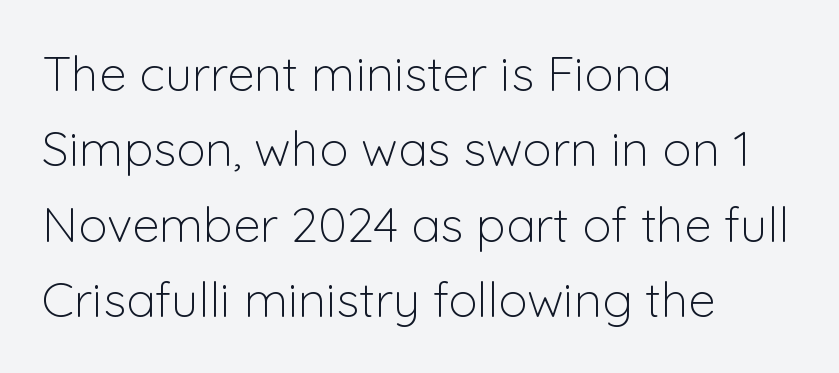
Q: Is the text bold? A: No.
Q: Is the text italic (slanted)? A: No, it is upright.
Q: Is the typeface a serif or a sans-serif typeface? A: Sans-serif.
Q: Is the text underlined? A: No.
Q: How is the paragraph aligned? A: Left-aligned.
Q: Is the spacing between letters normal or unusually wide? A: Normal.
Q: Is the spacing between lines tight, normal or loose? A: Normal.
Q: Width (condensed, normal, or wide)? A: Normal.
Q: Stroke contrast? A: Low.
Q: x-height? A: Medium.
Q: Monospaced? A: No.
